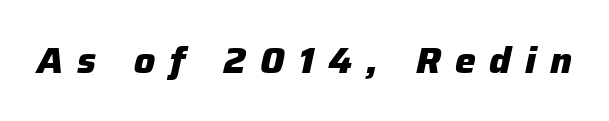
Q: Is the text bold? A: Yes.
Q: Is the text italic (slanted)? A: Yes, it leans right by about 12 degrees.
Q: Is the text underlined? A: No.
Q: Is the spacing between letters normal or unusually wide? A: Unusually wide.
Q: Width (condensed, normal, or wide)? A: Normal.
Q: Stroke contrast? A: Low.
Q: x-height? A: Medium.
Q: Monospaced? A: No.
